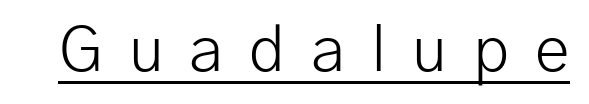
{"serif": "no", "italic": "no", "bold": "no", "weight": "light", "width": "normal", "stroke_contrast": "low", "x_height": "medium", "monospaced": "no", "underline": "yes", "letter_spacing": "wide", "letter_spacing_em": 0.41, "glyph_px": 63}
